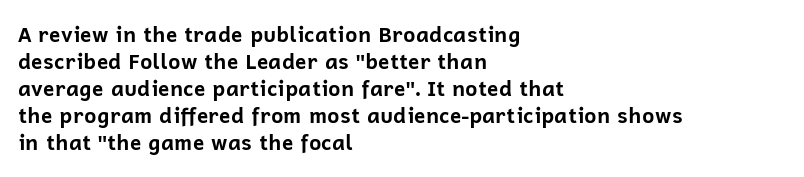
The image shows 21 px bold type, upright; set left-aligned, normal line spacing (1.29x), normal letter spacing, not underlined.
